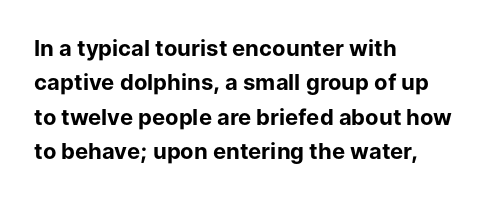
{"italic": "no", "bold": "yes", "underline": "no", "align": "left", "line_spacing": "normal", "line_spacing_ratio": 1.56, "letter_spacing": "normal", "letter_spacing_em": 0.0, "glyph_px": 22}
